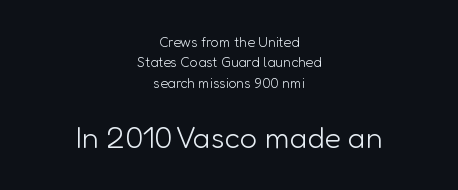
The rendering shows plain stroke endings on the letterforms — a sans-serif design. These lines are rendered in a variable-pitch font. Two sizes are in play, and the larger belongs to the second block. Line spacing here is normal. The weight would be labelled regular, book, light, or lighter still.
